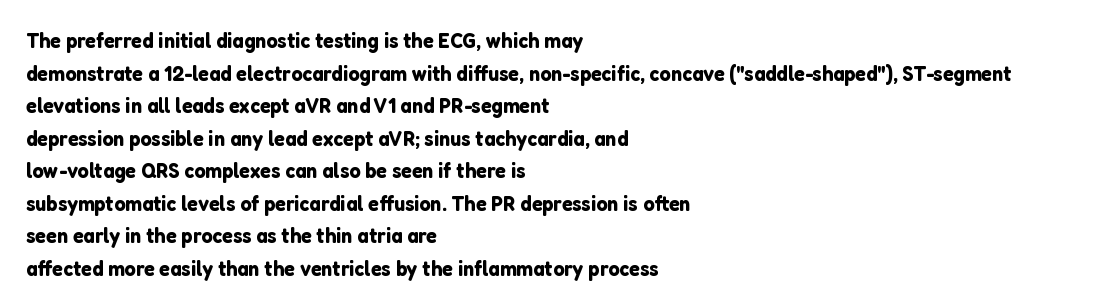
Q: Is the text italic (slanted)? A: No, it is upright.
Q: Is the text underlined? A: No.
Q: How is the paragraph aligned? A: Left-aligned.
Q: Is the spacing between letters normal or unusually wide? A: Normal.
Q: Is the spacing between lines tight, normal or loose? A: Normal.
